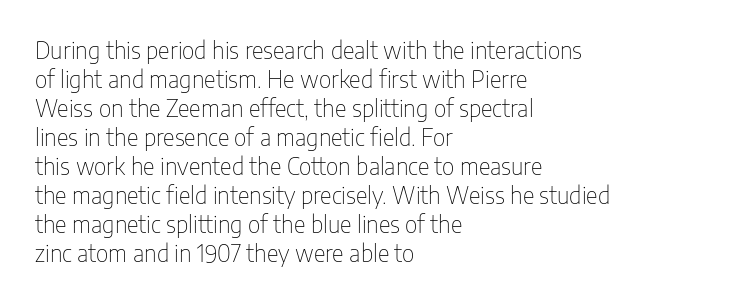
Q: Is the text bold? A: No.
Q: Is the text italic (slanted)? A: No, it is upright.
Q: Is the text underlined? A: No.
Q: How is the paragraph aligned? A: Left-aligned.
Q: Is the spacing between letters normal or unusually wide? A: Normal.
Q: Is the spacing between lines tight, normal or loose? A: Normal.
